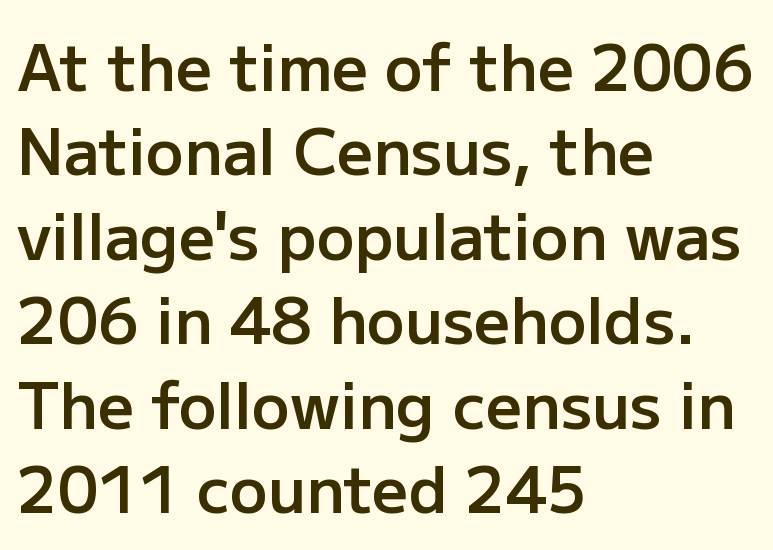
The image shows 63 px semibold sans-serif type, upright; set left-aligned, normal line spacing (1.34x), normal letter spacing, not underlined; low stroke contrast and a medium x-height.
